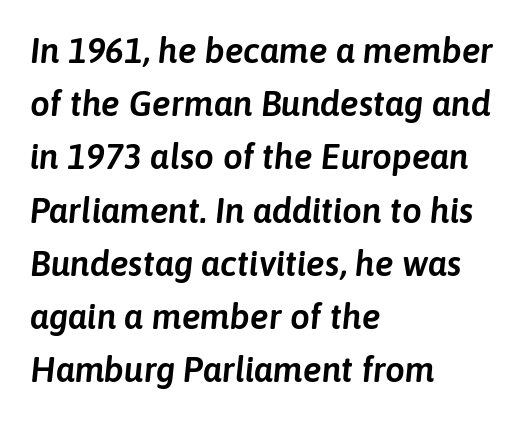
{"italic": "yes", "lean": "right", "slant_degrees": 6, "width": "normal", "stroke_contrast": "low", "x_height": "medium", "monospaced": "no", "underline": "no", "align": "left", "line_spacing": "normal", "line_spacing_ratio": 1.52, "letter_spacing": "normal", "letter_spacing_em": 0.0, "glyph_px": 35}
